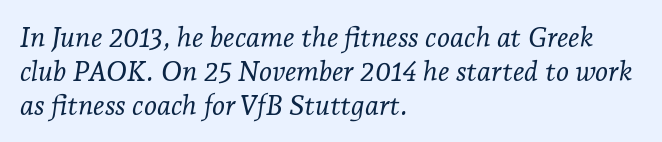
{"serif": "yes", "italic": "yes", "lean": "right", "slant_degrees": 7, "bold": "no", "weight": "light", "width": "normal", "stroke_contrast": "low", "x_height": "medium", "monospaced": "no", "underline": "no", "align": "left", "line_spacing_ratio": 1.21, "letter_spacing": "normal", "letter_spacing_em": 0.0, "glyph_px": 28}
